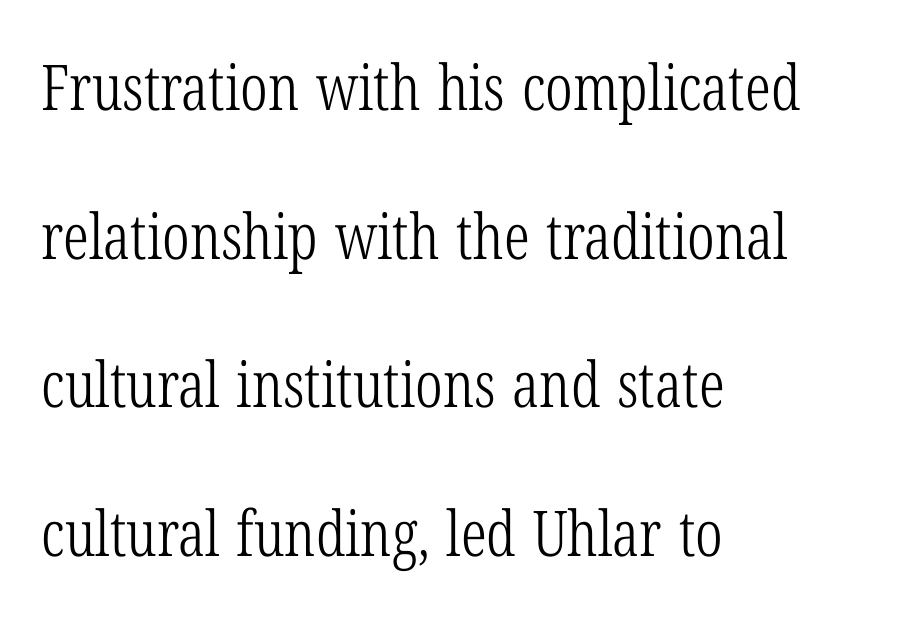
Q: Is the text bold? A: No.
Q: Is the text italic (slanted)? A: No, it is upright.
Q: Is the typeface a serif or a sans-serif typeface? A: Serif.
Q: Is the text underlined? A: No.
Q: How is the paragraph aligned? A: Left-aligned.
Q: Is the spacing between letters normal or unusually wide? A: Normal.
Q: Is the spacing between lines tight, normal or loose? A: Loose.
Q: Width (condensed, normal, or wide)? A: Condensed.
Q: Stroke contrast? A: Low.
Q: x-height? A: Medium.
Q: Monospaced? A: No.
